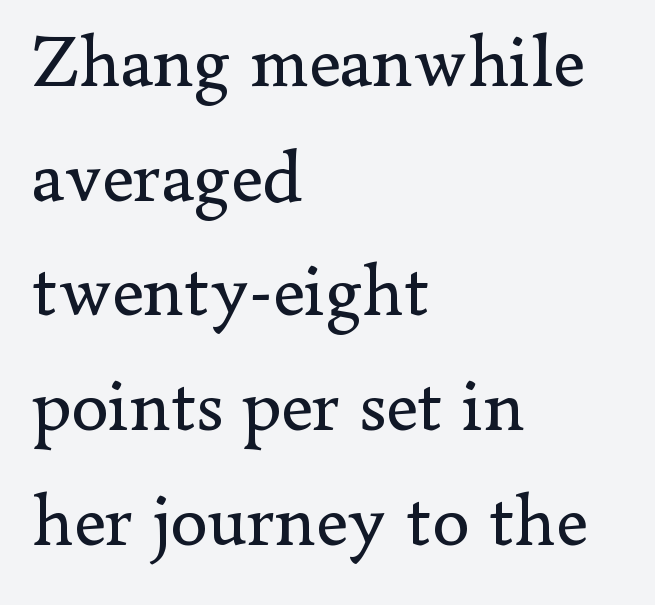
The image shows 75 px regular-weight serif type, upright; set left-aligned, normal line spacing (1.53x), normal letter spacing, not underlined; low stroke contrast and a small x-height.
